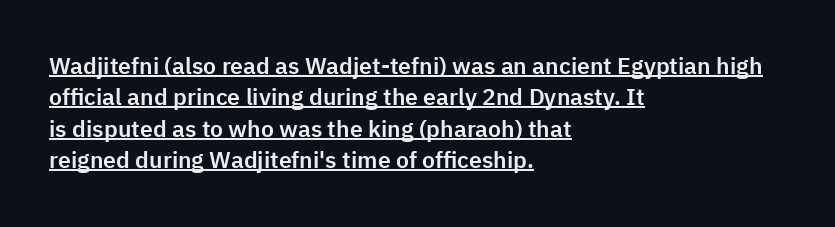
Q: Is the text italic (slanted)? A: No, it is upright.
Q: Is the text underlined? A: Yes.
Q: How is the paragraph aligned? A: Left-aligned.
Q: Is the spacing between letters normal or unusually wide? A: Normal.
Q: Is the spacing between lines tight, normal or loose? A: Normal.
